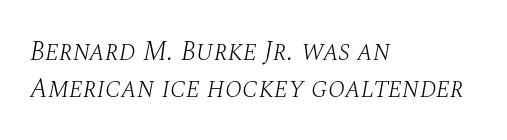
Emphasis-style slanted type is in use. Here the designer chose a conventional face with non-uniform glyph widths. The passage shown stacks its lines at a standard gap. Classification — serif. Horizontally, the lines are justified to the leading edge only.
